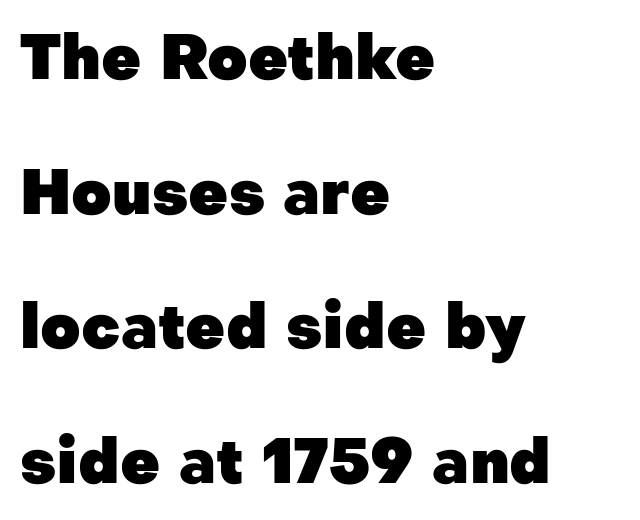
The image shows 62 px heavy sans-serif type, upright; set left-aligned, loose line spacing (2.17x), normal letter spacing, not underlined; low stroke contrast and a medium x-height.
